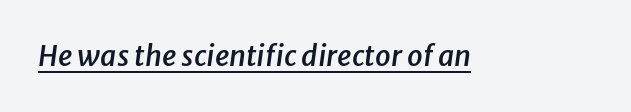
Semibold letterforms, between regular and bold. Honestly, the letter spacing is just normal — you wouldn't notice it. Italic? Definitely — the glyphs are oblique. Is there an underline? Yes — a line sits under the letters. Each letter keeps its own natural width here, so spacing adapts to shape.
